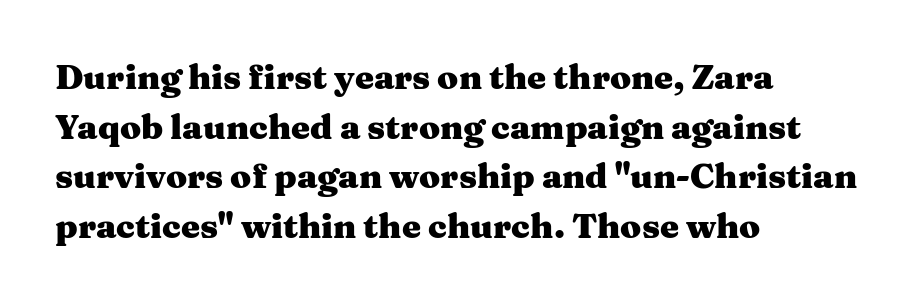
Has an underline been added? It has not. What's the leading like? Ordinary, nothing unusual. Typographically, this falls in the serif category. Its strokes are broad and dark, the hallmark of bold type.
